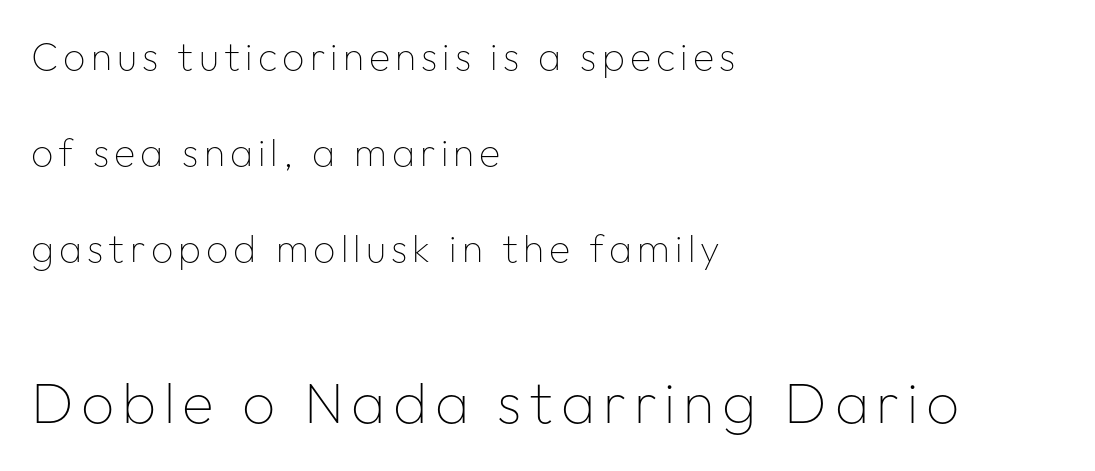
Q: Is the text bold? A: No.
Q: Is the text italic (slanted)? A: No, it is upright.
Q: Is the typeface a serif or a sans-serif typeface? A: Sans-serif.
Q: Is the text underlined? A: No.
Q: How is the paragraph aligned? A: Left-aligned.
Q: Is the spacing between lines tight, normal or loose? A: Loose.
Q: Which block of text is set in a larger size, the first (top) or the second (bottom)? A: The second (bottom) one.
Q: Width (condensed, normal, or wide)? A: Normal.
Q: Stroke contrast? A: Low.
Q: x-height? A: Medium.
Q: Monospaced? A: No.
